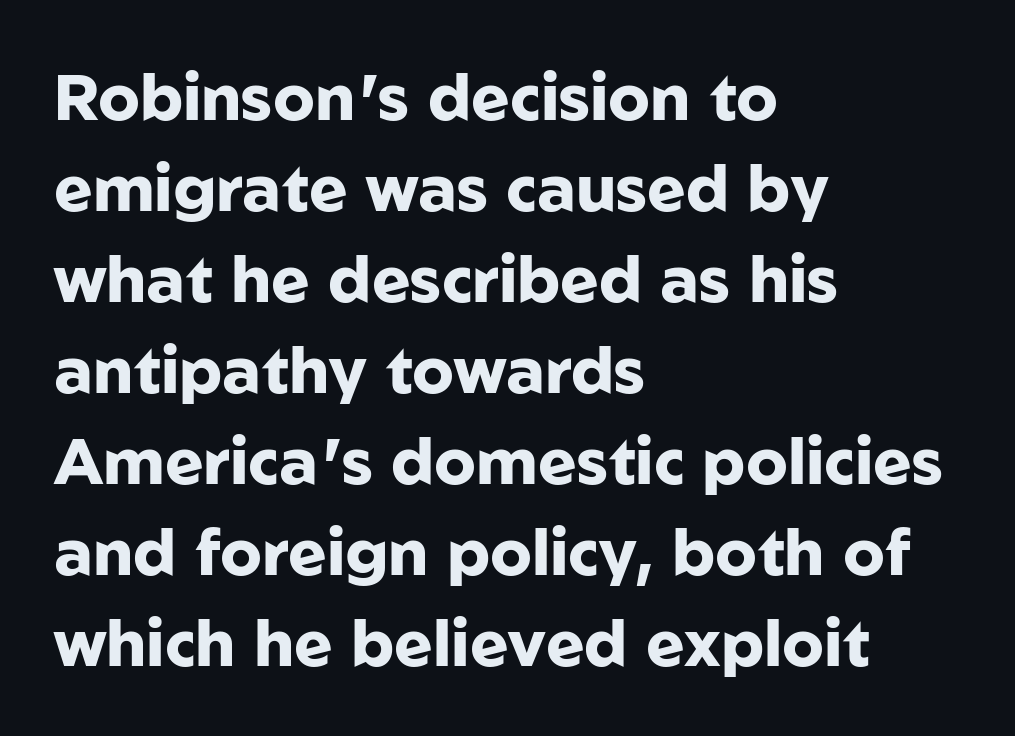
Q: Is the text bold? A: Yes.
Q: Is the text italic (slanted)? A: No, it is upright.
Q: Is the typeface a serif or a sans-serif typeface? A: Sans-serif.
Q: Is the text underlined? A: No.
Q: How is the paragraph aligned? A: Left-aligned.
Q: Is the spacing between letters normal or unusually wide? A: Normal.
Q: Is the spacing between lines tight, normal or loose? A: Normal.
Q: Width (condensed, normal, or wide)? A: Normal.
Q: Stroke contrast? A: Low.
Q: x-height? A: Medium.
Q: Monospaced? A: No.
